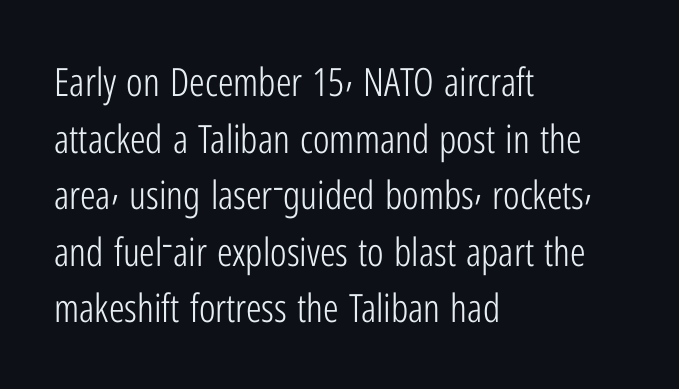
The image shows 39 px light, condensed sans-serif type, upright; set left-aligned, normal line spacing (1.45x), normal letter spacing, not underlined; low stroke contrast and a medium x-height.
